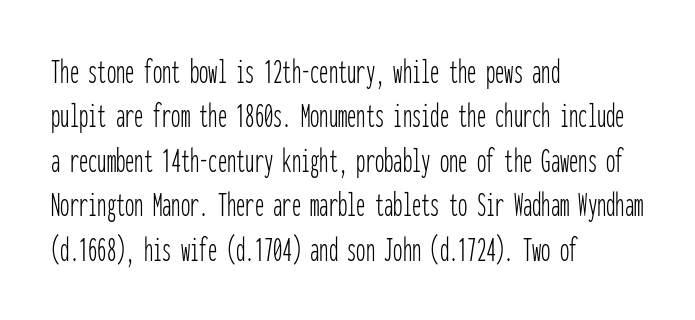
{"serif": "no", "italic": "no", "bold": "no", "weight": "thin", "width": "condensed", "stroke_contrast": "low", "x_height": "medium", "monospaced": "yes", "underline": "no", "align": "left", "line_spacing_ratio": 1.2, "letter_spacing": "normal", "letter_spacing_em": 0.0, "glyph_px": 37}
